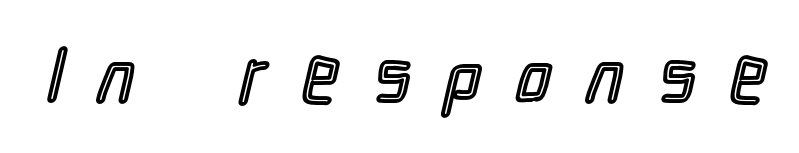
{"width": "condensed", "x_height": "medium", "monospaced": "no", "underline": "no", "letter_spacing": "wide", "letter_spacing_em": 0.46, "glyph_px": 78}
